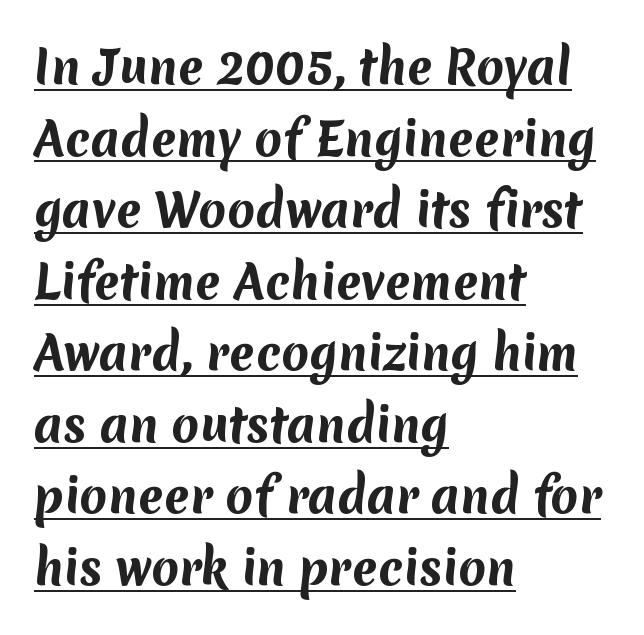
{"serif": "no", "bold": "yes", "weight": "bold", "width": "normal", "stroke_contrast": "medium", "x_height": "medium", "monospaced": "no", "underline": "yes", "align": "left", "line_spacing": "normal", "line_spacing_ratio": 1.59, "letter_spacing": "normal", "letter_spacing_em": 0.0, "glyph_px": 45}
